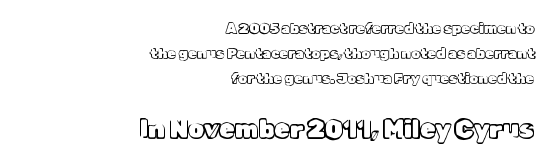
Q: Is the text italic (slanted)? A: No, it is upright.
Q: Is the text underlined? A: No.
Q: How is the paragraph aligned? A: Right-aligned.
Q: Is the spacing between letters normal or unusually wide? A: Normal.
Q: Which block of text is set in a larger size, the first (top) or the second (bottom)? A: The second (bottom) one.
